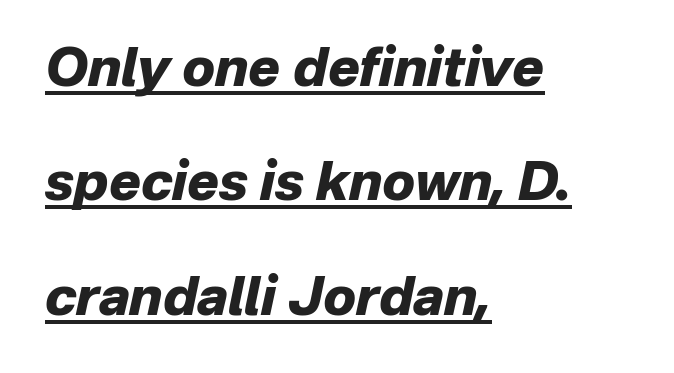
Notice how the passage keeps a crisp vertical edge on the left only. Note the varied advance widths — an 'i' is clearly narrower than an 'm'. The strokes are fattened all the way to bold. In terms of leading, this rendering errs on the spacious side.
